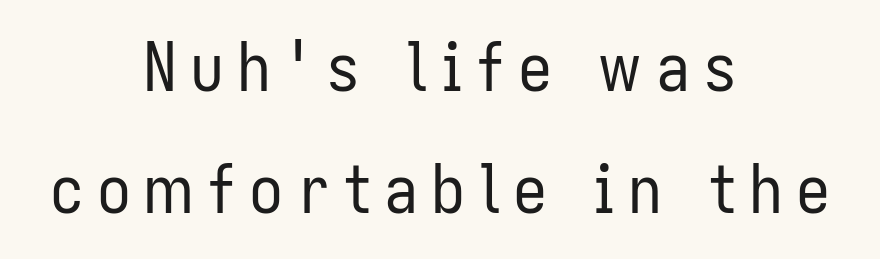
Q: Is the text bold? A: No.
Q: Is the text italic (slanted)? A: No, it is upright.
Q: Is the typeface a serif or a sans-serif typeface? A: Sans-serif.
Q: Is the text underlined? A: No.
Q: How is the paragraph aligned? A: Centered.
Q: Width (condensed, normal, or wide)? A: Condensed.
Q: Stroke contrast? A: Low.
Q: x-height? A: Medium.
Q: Monospaced? A: No.
